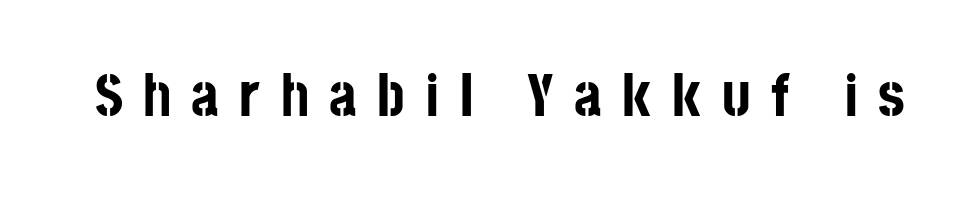
Q: Is the text bold? A: Yes.
Q: Is the text italic (slanted)? A: No, it is upright.
Q: Is the typeface a serif or a sans-serif typeface? A: Sans-serif.
Q: Is the text underlined? A: No.
Q: Is the spacing between letters normal or unusually wide? A: Unusually wide.
Q: Width (condensed, normal, or wide)? A: Condensed.
Q: Stroke contrast? A: Low.
Q: x-height? A: Large.
Q: Monospaced? A: No.
